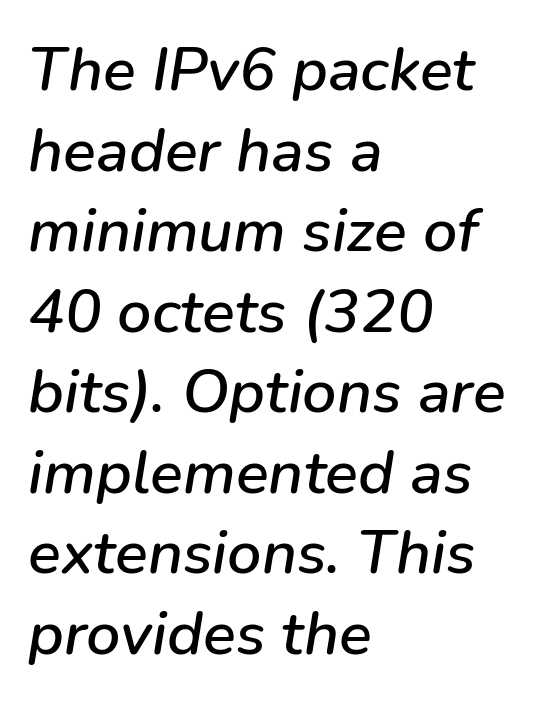
The image shows 61 px text type, italic (leaning right); set left-aligned, normal line spacing (1.32x), normal letter spacing, not underlined; low stroke contrast and a medium x-height.
